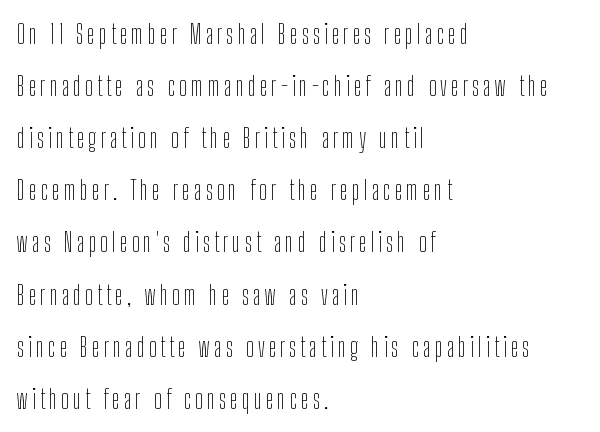
Q: Is the text bold? A: No.
Q: Is the text italic (slanted)? A: No, it is upright.
Q: Is the text underlined? A: No.
Q: How is the paragraph aligned? A: Left-aligned.
Q: Is the spacing between lines tight, normal or loose? A: Loose.
